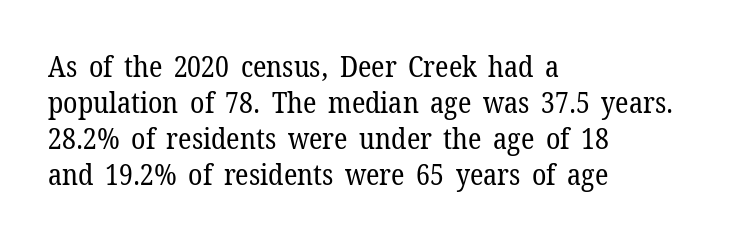
The image shows 29 px regular-weight serif type, upright; set left-aligned, line spacing 1.24x, normal letter spacing, not underlined; low stroke contrast and a medium x-height.
